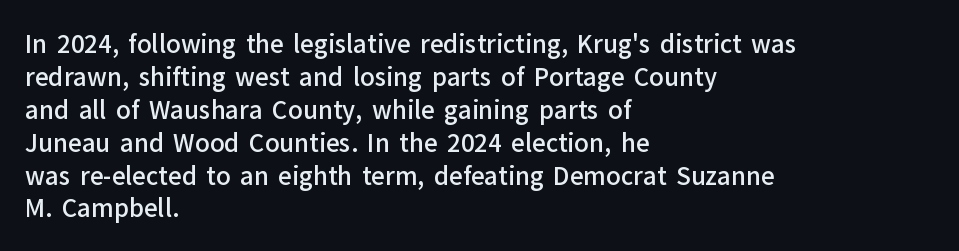
The image shows 24 px text type, upright; set left-aligned, normal line spacing (1.37x), normal letter spacing, not underlined.
